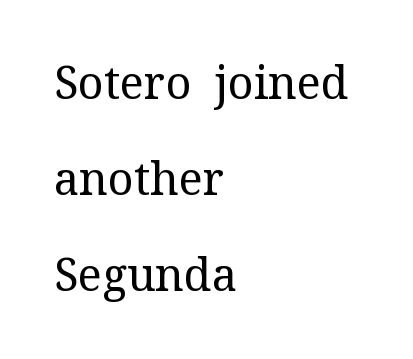
Q: Is the text bold? A: No.
Q: Is the text italic (slanted)? A: No, it is upright.
Q: Is the typeface a serif or a sans-serif typeface? A: Serif.
Q: Is the text underlined? A: No.
Q: How is the paragraph aligned? A: Left-aligned.
Q: Is the spacing between letters normal or unusually wide? A: Normal.
Q: Is the spacing between lines tight, normal or loose? A: Loose.
Q: Width (condensed, normal, or wide)? A: Normal.
Q: Stroke contrast? A: Medium.
Q: x-height? A: Medium.
Q: Monospaced? A: No.
